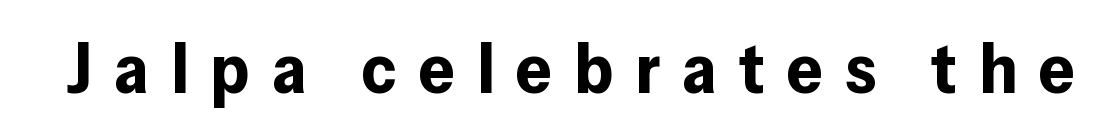
Q: Is the text bold? A: Yes.
Q: Is the text italic (slanted)? A: No, it is upright.
Q: Is the typeface a serif or a sans-serif typeface? A: Sans-serif.
Q: Is the text underlined? A: No.
Q: Is the spacing between letters normal or unusually wide? A: Unusually wide.
Q: Width (condensed, normal, or wide)? A: Normal.
Q: Stroke contrast? A: Low.
Q: x-height? A: Medium.
Q: Monospaced? A: No.
